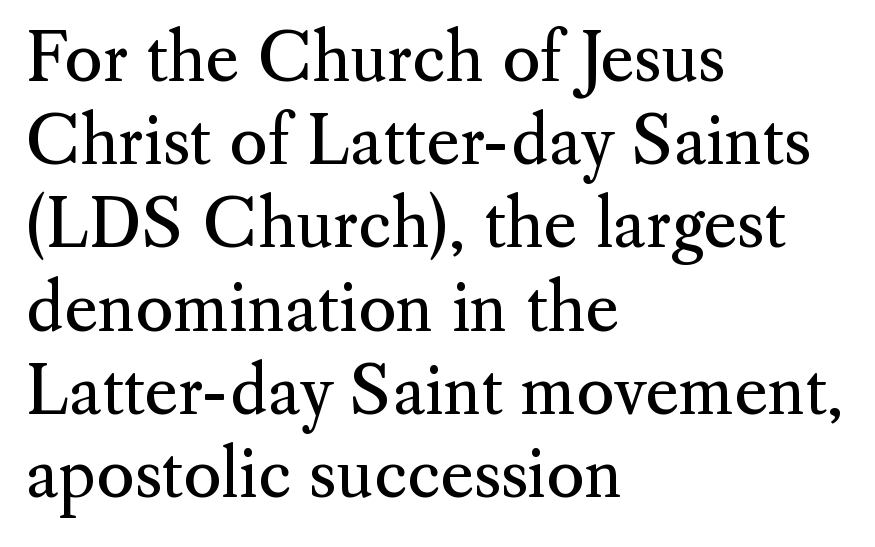
Q: Is the text bold? A: No.
Q: Is the text italic (slanted)? A: No, it is upright.
Q: Is the typeface a serif or a sans-serif typeface? A: Serif.
Q: Is the text underlined? A: No.
Q: How is the paragraph aligned? A: Left-aligned.
Q: Is the spacing between letters normal or unusually wide? A: Normal.
Q: Is the spacing between lines tight, normal or loose? A: Normal.
Q: Width (condensed, normal, or wide)? A: Normal.
Q: Stroke contrast? A: Medium.
Q: x-height? A: Small.
Q: Monospaced? A: No.
